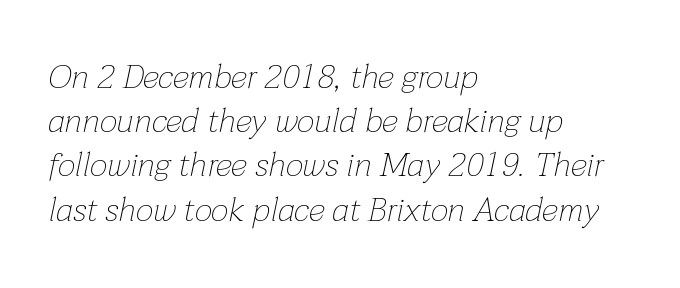
This rendering uses left alignment, leaving the right contour irregular. Compared with ordinary roman type, these characters are visibly tilted. Compared with a typical body face, this is equally light or lighter still. In terms of letterspacing, this is plain default setting.
